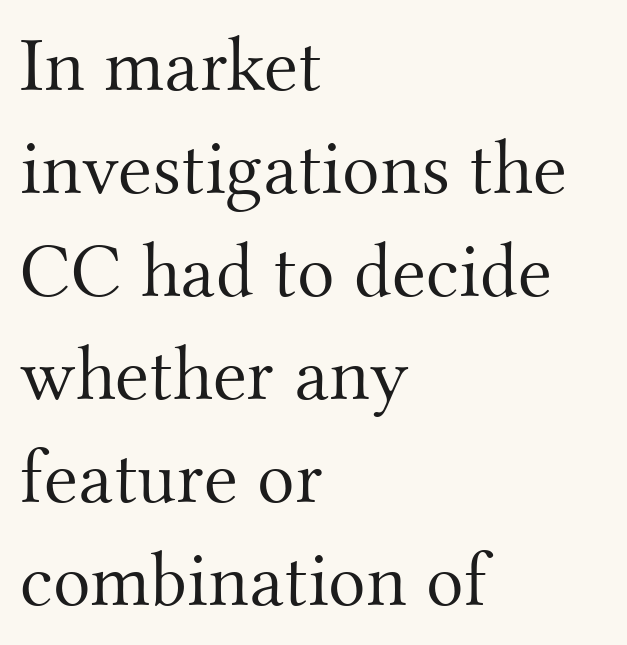
The image shows 78 px light serif type, upright; set left-aligned, normal line spacing (1.32x), normal letter spacing, not underlined; medium stroke contrast and a small x-height.
